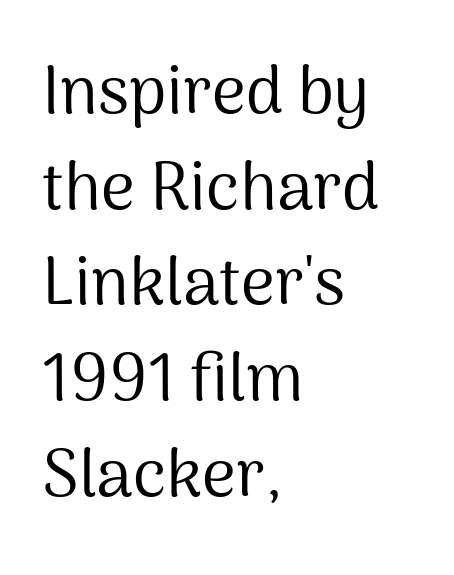
{"serif": "no", "italic": "no", "bold": "no", "weight": "regular", "width": "normal", "stroke_contrast": "medium", "x_height": "medium", "monospaced": "no", "underline": "no", "align": "left", "line_spacing": "normal", "line_spacing_ratio": 1.45, "letter_spacing": "normal", "letter_spacing_em": 0.0, "glyph_px": 66}
